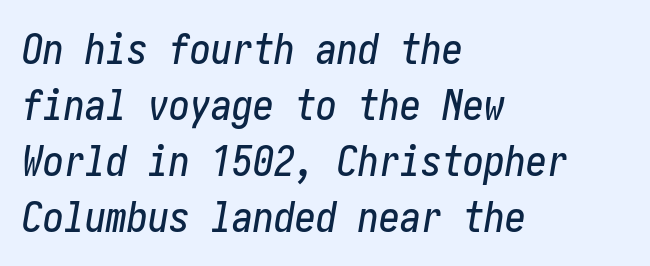
The image shows 42 px condensed type, italic (leaning right); set left-aligned, normal line spacing (1.33x), normal letter spacing, not underlined; low stroke contrast and a medium x-height.
